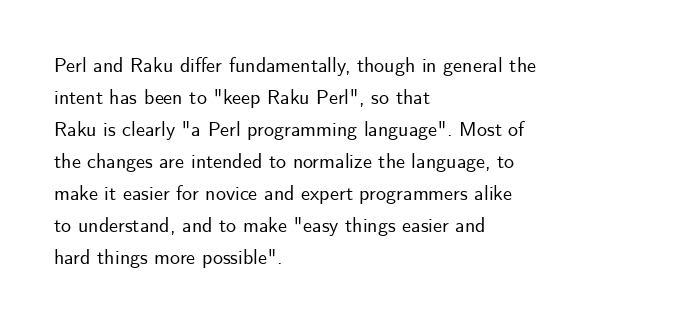
Q: Is the text italic (slanted)? A: No, it is upright.
Q: Is the text underlined? A: No.
Q: How is the paragraph aligned? A: Left-aligned.
Q: Is the spacing between letters normal or unusually wide? A: Normal.
Q: Is the spacing between lines tight, normal or loose? A: Normal.
